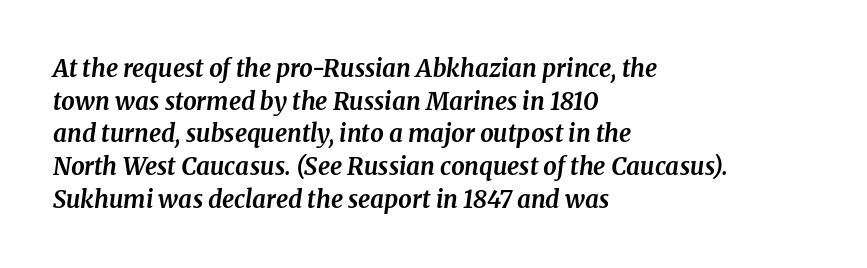
The image shows 24 px bold type, italic (leaning right); set left-aligned, normal line spacing (1.36x), normal letter spacing, not underlined.
